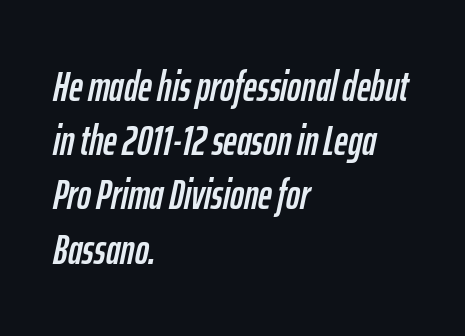
The image shows 42 px condensed type, italic (leaning right); set left-aligned, normal line spacing (1.29x), normal letter spacing, not underlined; low stroke contrast and a medium x-height.
